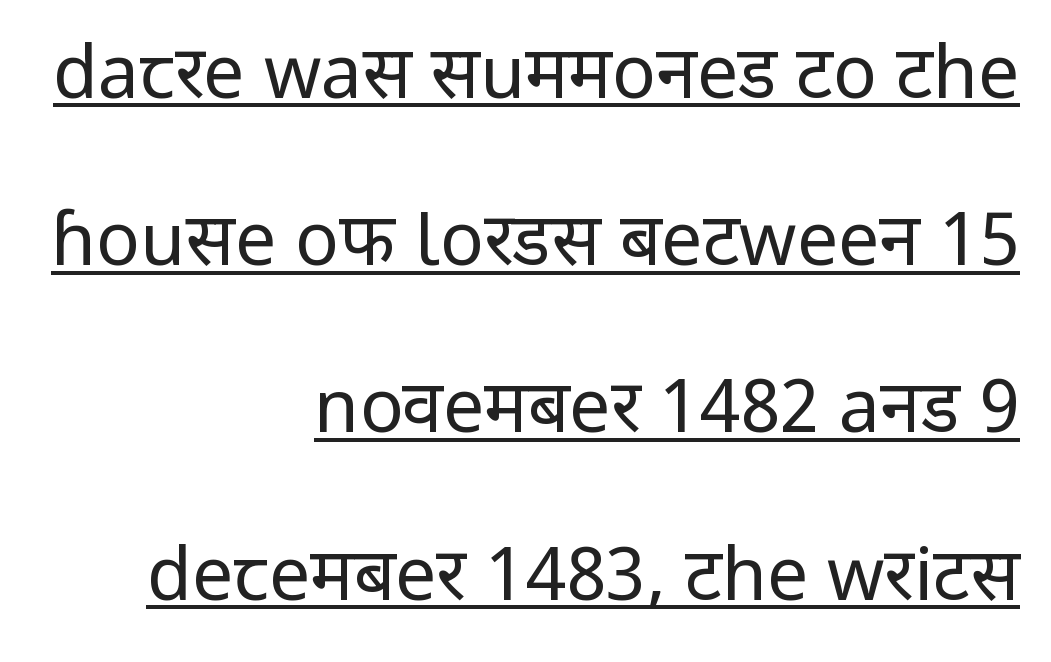
The image shows 73 px regular-weight sans-serif type, upright; set right-aligned, loose line spacing (2.29x), normal letter spacing, underlined; low stroke contrast and a medium x-height.
